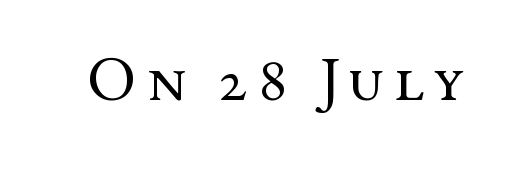
{"serif": "yes", "italic": "no", "bold": "no", "weight": "regular", "width": "wide", "stroke_contrast": "medium", "x_height": "medium", "monospaced": "no", "underline": "no", "glyph_px": 64}
